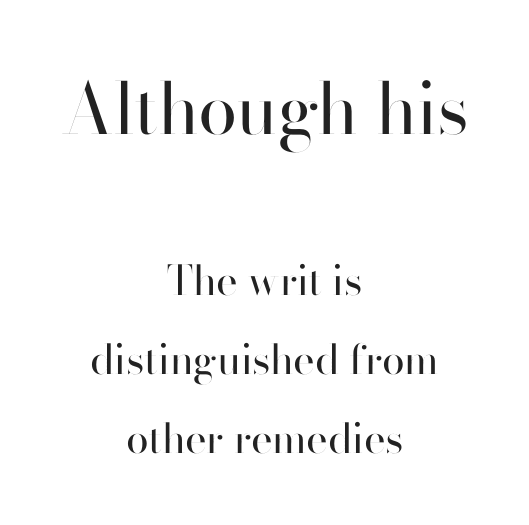
Q: Is the text bold? A: No.
Q: Is the text italic (slanted)? A: No, it is upright.
Q: Is the typeface a serif or a sans-serif typeface? A: Sans-serif.
Q: Is the text underlined? A: No.
Q: How is the paragraph aligned? A: Centered.
Q: Is the spacing between letters normal or unusually wide? A: Normal.
Q: Is the spacing between lines tight, normal or loose? A: Loose.
Q: Which block of text is set in a larger size, the first (top) or the second (bottom)? A: The first (top) one.
Q: Width (condensed, normal, or wide)? A: Normal.
Q: Stroke contrast? A: High.
Q: x-height? A: Small.
Q: Monospaced? A: No.
